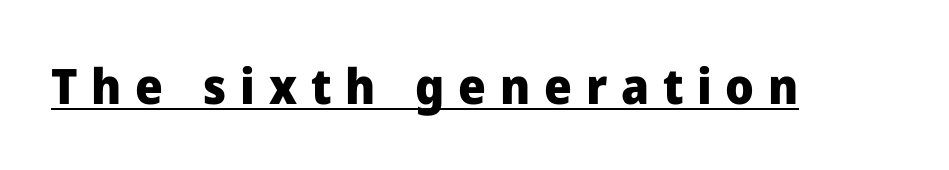
The horizontal fit of the characters is loose and conspicuously gappy. Strong, thick strokes mark this as bold type. This sample carries an underscore along the baseline area. Does the type have serifs? No, each stem ends abruptly. Ascenders rise straight up at ninety degrees.
